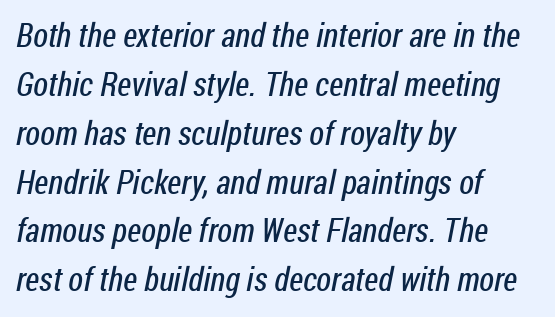
The image shows 33 px regular-weight, condensed sans-serif type; set left-aligned, normal line spacing (1.48x), normal letter spacing, not underlined; low stroke contrast and a medium x-height.
